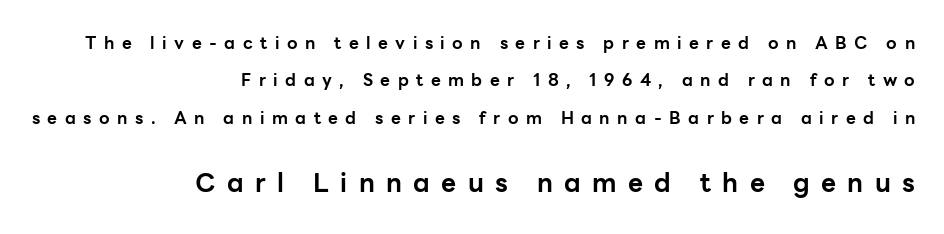
The image shows 26 px bold type, upright; set right-aligned, loose line spacing (2.2x), unusually wide letter spacing (+0.44 em), not underlined; the second (bottom) block is 1.53x larger.
